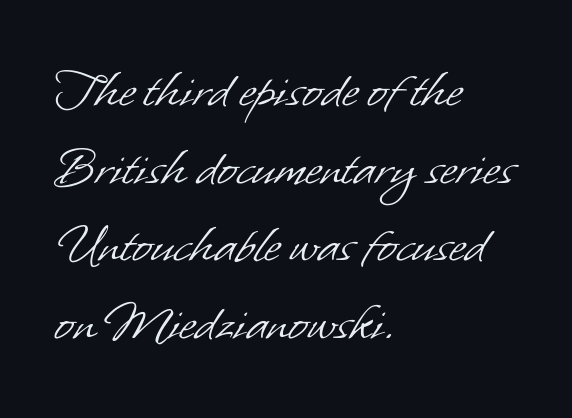
This sample keeps an unexceptional amount of space between lines. The letterforms sit shoulder to shoulder at normal distance. The face used here is proportionally spaced, like ordinary book or web type. The baseline area is clear. Heaviness? Minimal to ordinary, like unemphasized prose.
